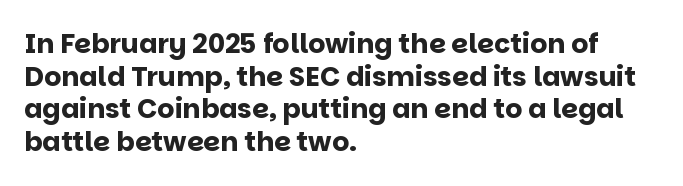
The image shows 27 px bold type, upright; set left-aligned, line spacing 1.21x, normal letter spacing, not underlined.
